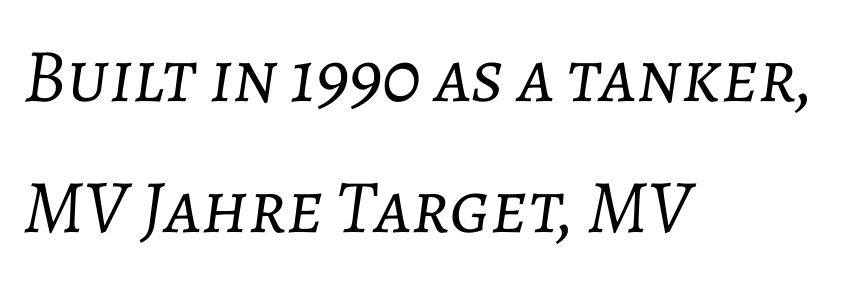
{"italic": "yes", "lean": "right", "slant_degrees": 7, "bold": "no", "weight": "light", "width": "normal", "stroke_contrast": "low", "x_height": "medium", "monospaced": "no", "underline": "no", "align": "left", "line_spacing_ratio": 1.72, "letter_spacing": "normal", "letter_spacing_em": 0.0, "glyph_px": 76}
